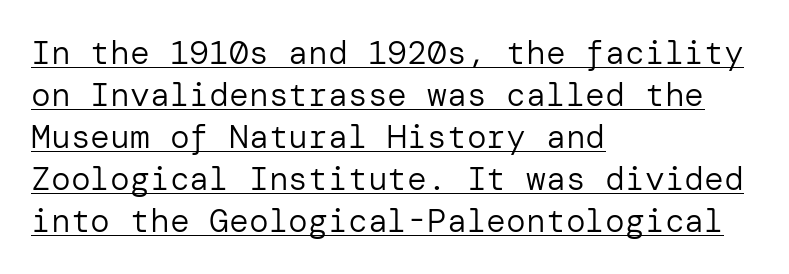
The image shows 33 px regular-weight sans-serif type, upright; set left-aligned, normal line spacing (1.27x), normal letter spacing, underlined; low stroke contrast and a medium x-height.
